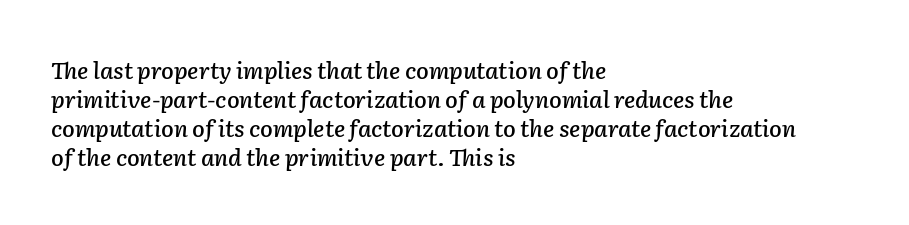
{"italic": "yes", "lean": "right", "slant_degrees": 2, "underline": "no", "align": "left", "line_spacing": "normal", "line_spacing_ratio": 1.26, "letter_spacing": "normal", "letter_spacing_em": 0.0, "glyph_px": 23}
